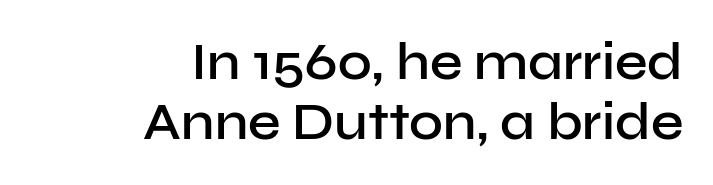
Q: Is the text bold? A: Semi-bold.
Q: Is the text italic (slanted)? A: No, it is upright.
Q: Is the typeface a serif or a sans-serif typeface? A: Sans-serif.
Q: Is the text underlined? A: No.
Q: How is the paragraph aligned? A: Right-aligned.
Q: Is the spacing between letters normal or unusually wide? A: Normal.
Q: Width (condensed, normal, or wide)? A: Normal.
Q: Stroke contrast? A: Low.
Q: x-height? A: Medium.
Q: Monospaced? A: No.
